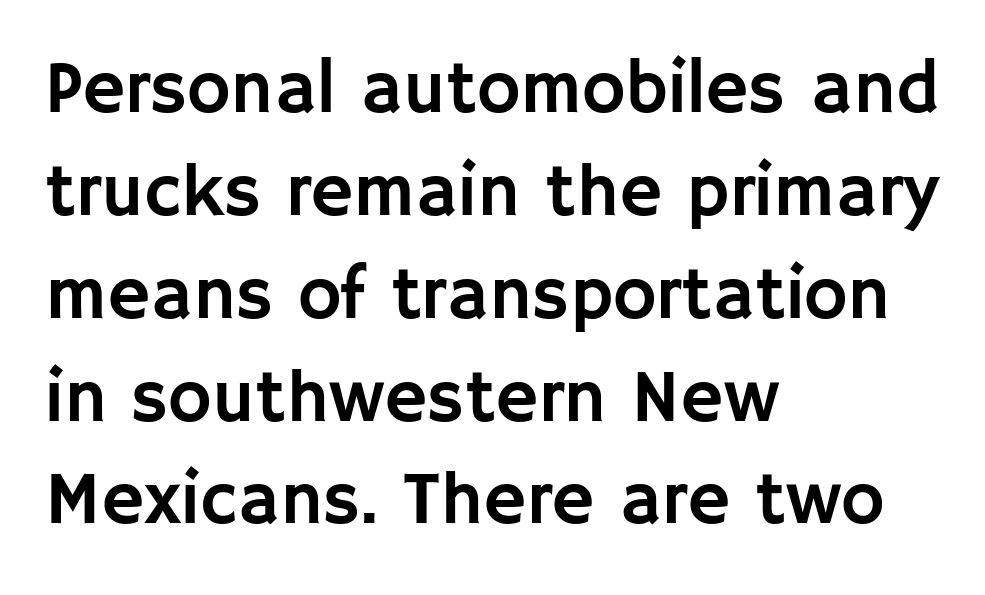
Q: Is the text italic (slanted)? A: No, it is upright.
Q: Is the typeface a serif or a sans-serif typeface? A: Sans-serif.
Q: Is the text underlined? A: No.
Q: How is the paragraph aligned? A: Left-aligned.
Q: Is the spacing between letters normal or unusually wide? A: Normal.
Q: Is the spacing between lines tight, normal or loose? A: Normal.
Q: Width (condensed, normal, or wide)? A: Normal.
Q: Stroke contrast? A: Low.
Q: x-height? A: Large.
Q: Monospaced? A: No.
